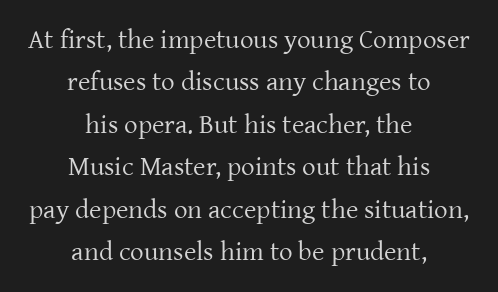
Horizontal bands of white between lines are of average thickness. Does the copy run flush right? No — it is centered line by line. There is no visible air inserted between adjacent glyphs. The letters stand straight up with perfectly vertical stems. Caption: face not bold, strokes unweighted. A clean baseline with only descenders dipping below it.
